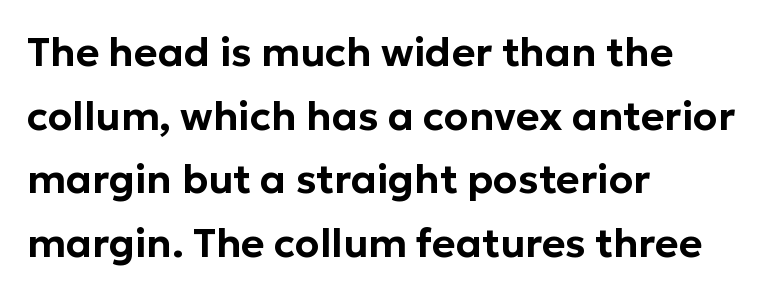
The letters advance in unequal steps, a hallmark of proportional type. There is no visible air inserted between adjacent glyphs. The passage is arranged the way most books set body copy — flush left. Italic? Not at all — the glyphs are vertical. The area under the type is left untouched.
